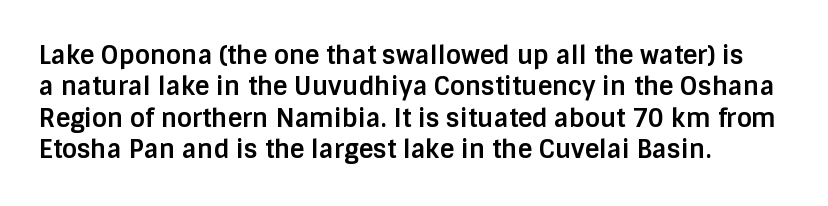
Horizontal alignment here is leftward, the default for most running prose. These lines were composed using upright roman letters. Quick note: underline off. Words appear dense and cohesive because spacing is normal. Honestly, the row spacing looks completely unremarkable. Heft: maximum for text — a bold.
